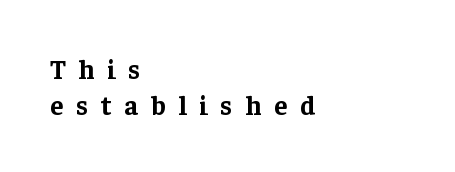
Q: Is the text bold? A: Yes.
Q: Is the text italic (slanted)? A: No, it is upright.
Q: Is the text underlined? A: No.
Q: How is the paragraph aligned? A: Left-aligned.
Q: Is the spacing between letters normal or unusually wide? A: Unusually wide.
Q: Is the spacing between lines tight, normal or loose? A: Normal.
